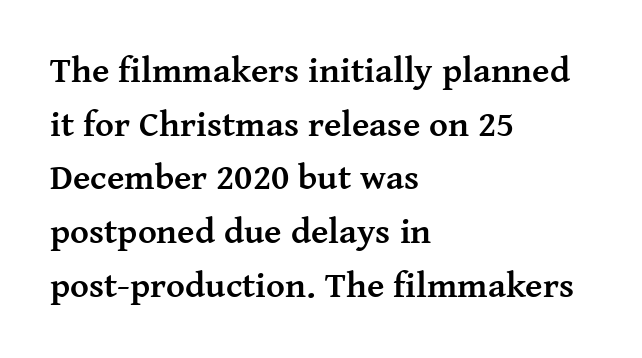
Q: Is the text bold? A: Yes.
Q: Is the text italic (slanted)? A: No, it is upright.
Q: Is the typeface a serif or a sans-serif typeface? A: Serif.
Q: Is the text underlined? A: No.
Q: How is the paragraph aligned? A: Left-aligned.
Q: Is the spacing between letters normal or unusually wide? A: Normal.
Q: Is the spacing between lines tight, normal or loose? A: Normal.
Q: Width (condensed, normal, or wide)? A: Normal.
Q: Stroke contrast? A: Medium.
Q: x-height? A: Medium.
Q: Monospaced? A: No.
